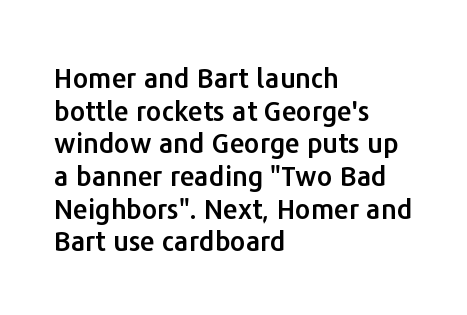
{"italic": "no", "underline": "no", "align": "left", "line_spacing_ratio": 1.21, "letter_spacing": "normal", "letter_spacing_em": 0.0, "glyph_px": 27}
